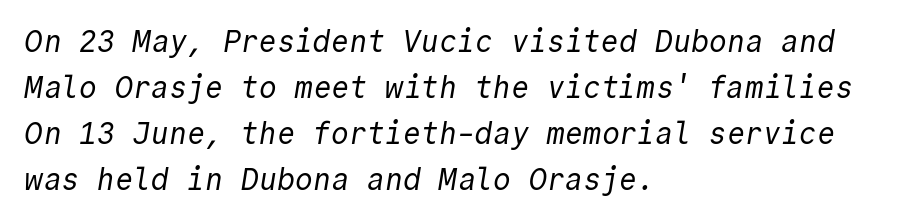
Underlining? Definitely not there. The paragraph shown leans on its left margin. Nothing sits at the stroke ends, so this counts as sans-serif. Here the designer chose a console-style face with uniform glyph widths.
